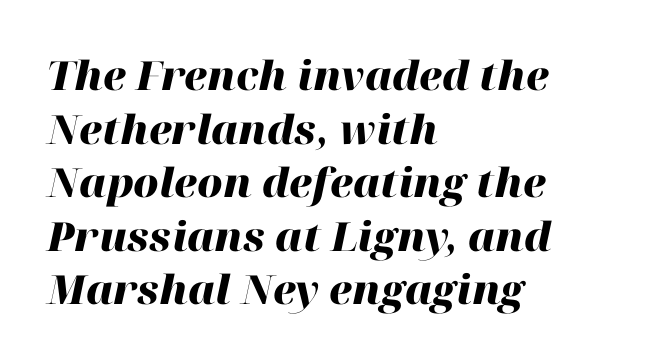
Q: Is the text bold? A: Yes.
Q: Is the text italic (slanted)? A: Yes, it leans right by about 12 degrees.
Q: Is the text underlined? A: No.
Q: How is the paragraph aligned? A: Left-aligned.
Q: Is the spacing between letters normal or unusually wide? A: Normal.
Q: Is the spacing between lines tight, normal or loose? A: Normal.
Q: Width (condensed, normal, or wide)? A: Normal.
Q: Stroke contrast? A: High.
Q: x-height? A: Medium.
Q: Monospaced? A: No.
